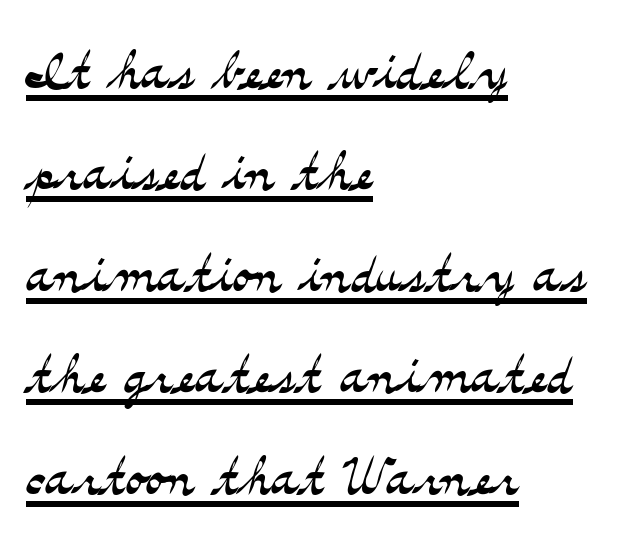
The image shows 74 px light, wide serif type; set left-aligned, normal line spacing (1.37x), normal letter spacing, underlined; medium stroke contrast and a small x-height.
